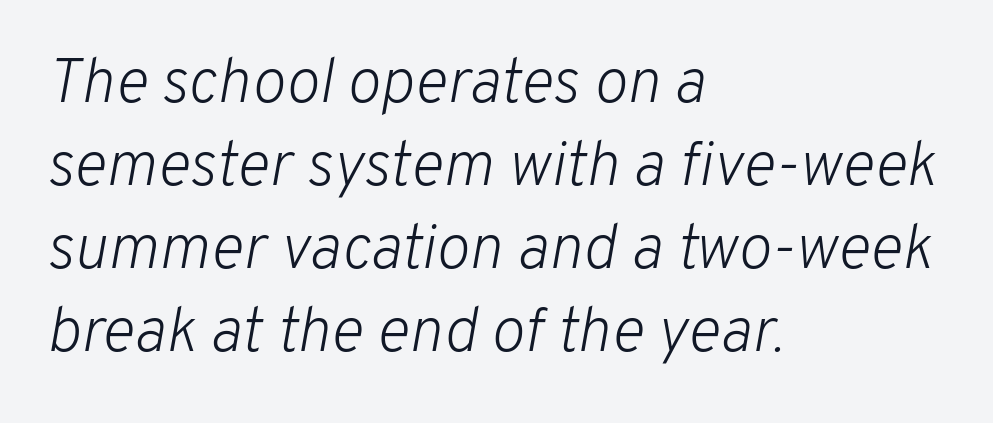
{"italic": "yes", "lean": "right", "slant_degrees": 10, "bold": "no", "weight": "light", "width": "normal", "stroke_contrast": "low", "x_height": "medium", "monospaced": "no", "underline": "no", "align": "left", "line_spacing": "normal", "line_spacing_ratio": 1.32, "letter_spacing": "normal", "letter_spacing_em": 0.0, "glyph_px": 63}
